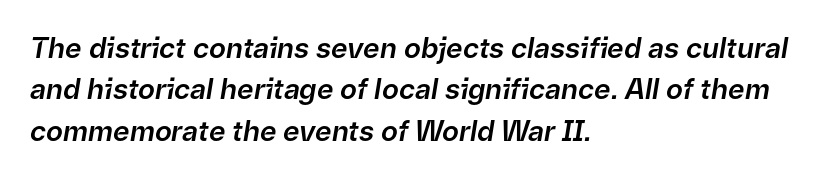
Q: Is the text italic (slanted)? A: Yes, it leans right by about 9 degrees.
Q: Is the text underlined? A: No.
Q: How is the paragraph aligned? A: Left-aligned.
Q: Is the spacing between letters normal or unusually wide? A: Normal.
Q: Is the spacing between lines tight, normal or loose? A: Normal.
Q: Width (condensed, normal, or wide)? A: Normal.
Q: Stroke contrast? A: Low.
Q: x-height? A: Medium.
Q: Monospaced? A: No.
